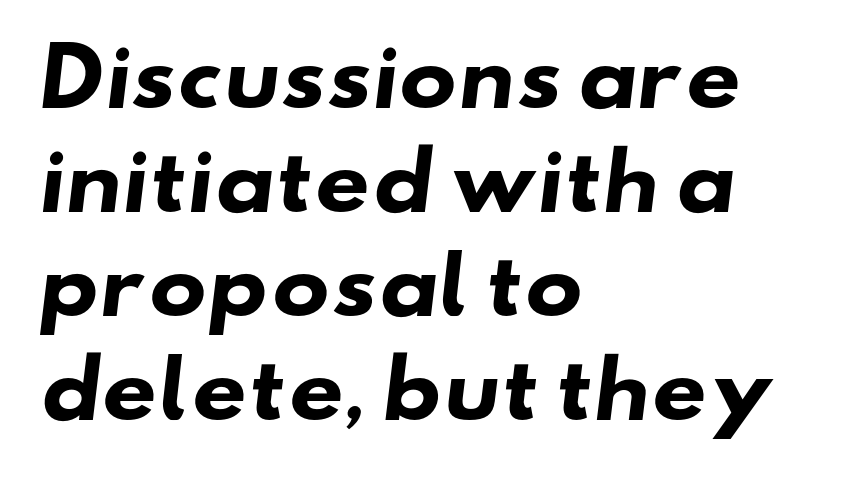
{"serif": "no", "bold": "yes", "weight": "heavy", "width": "wide", "stroke_contrast": "low", "x_height": "small", "monospaced": "no", "underline": "no", "align": "left", "line_spacing": "normal", "line_spacing_ratio": 1.35, "letter_spacing": "normal", "letter_spacing_em": 0.0, "glyph_px": 77}
